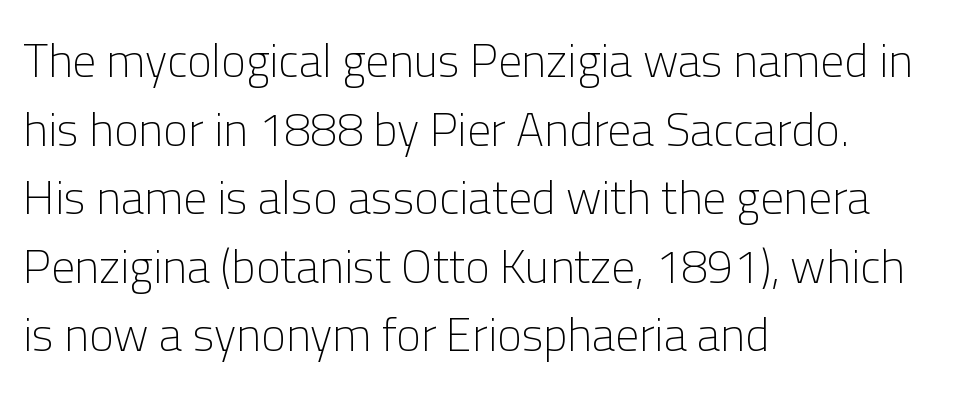
The image shows 47 px light sans-serif type, upright; set left-aligned, normal line spacing (1.46x), normal letter spacing, not underlined; low stroke contrast and a medium x-height.
